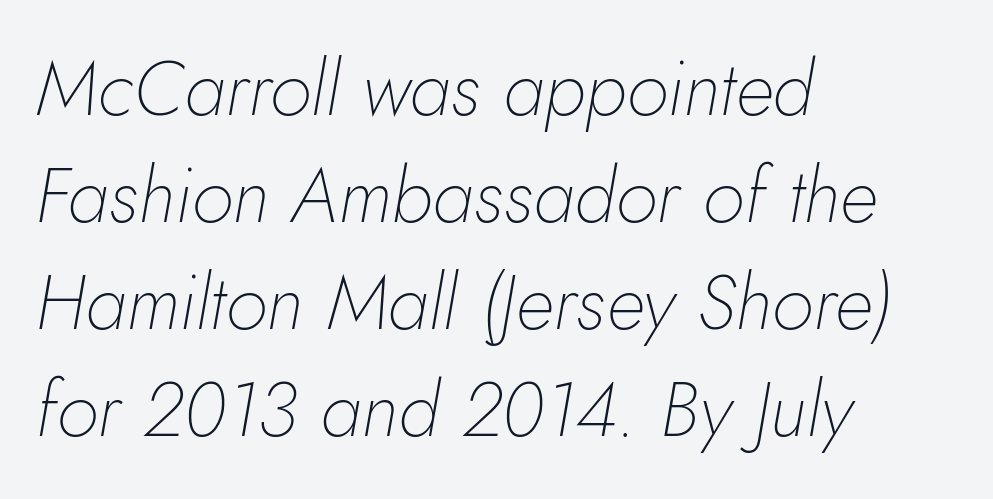
The image shows 77 px thin type, italic (leaning right); set left-aligned, normal line spacing (1.39x), normal letter spacing, not underlined; low stroke contrast and a small x-height.
